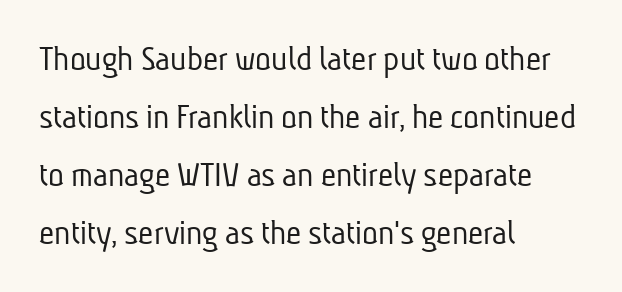
{"serif": "no", "bold": "no", "weight": "light", "width": "condensed", "stroke_contrast": "low", "x_height": "medium", "monospaced": "no", "underline": "no", "align": "left", "line_spacing": "normal", "line_spacing_ratio": 1.57, "letter_spacing": "normal", "letter_spacing_em": 0.0, "glyph_px": 37}
